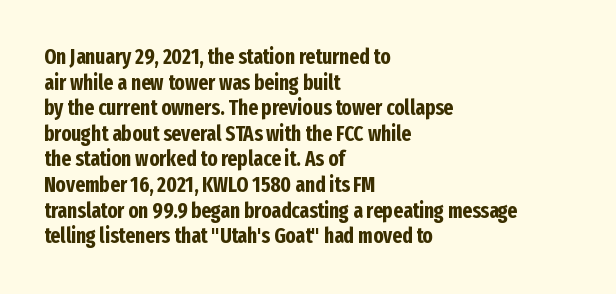
Is there any slant? The stems are plumb. The zone under the glyphs is completely vacant. Caption: bold face, heavy strokes. Each word holds together tightly as a unit, with standard inter-letter gaps. Does the copy run flush right? No — it runs flush left.
